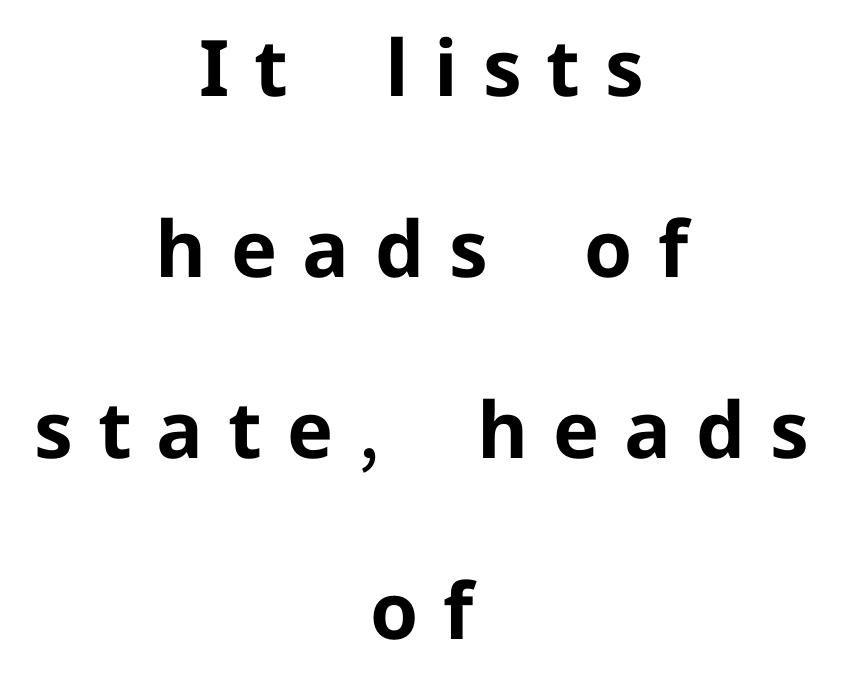
Q: Is the text bold? A: Yes.
Q: Is the text italic (slanted)? A: No, it is upright.
Q: Is the typeface a serif or a sans-serif typeface? A: Sans-serif.
Q: Is the text underlined? A: No.
Q: How is the paragraph aligned? A: Centered.
Q: Is the spacing between letters normal or unusually wide? A: Unusually wide.
Q: Is the spacing between lines tight, normal or loose? A: Loose.
Q: Width (condensed, normal, or wide)? A: Normal.
Q: Stroke contrast? A: Low.
Q: x-height? A: Medium.
Q: Monospaced? A: No.
